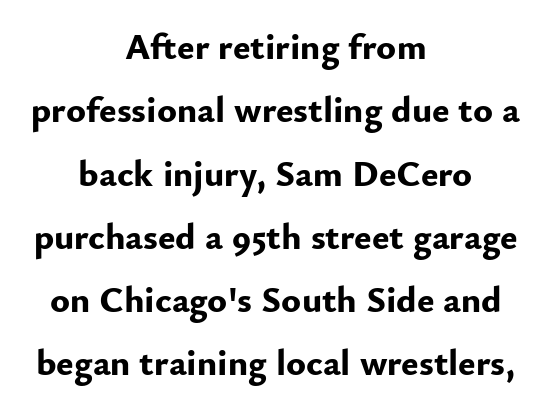
The image shows 37 px bold sans-serif type, upright; set centered, line spacing 1.71x, normal letter spacing, not underlined; low stroke contrast and a small x-height.
